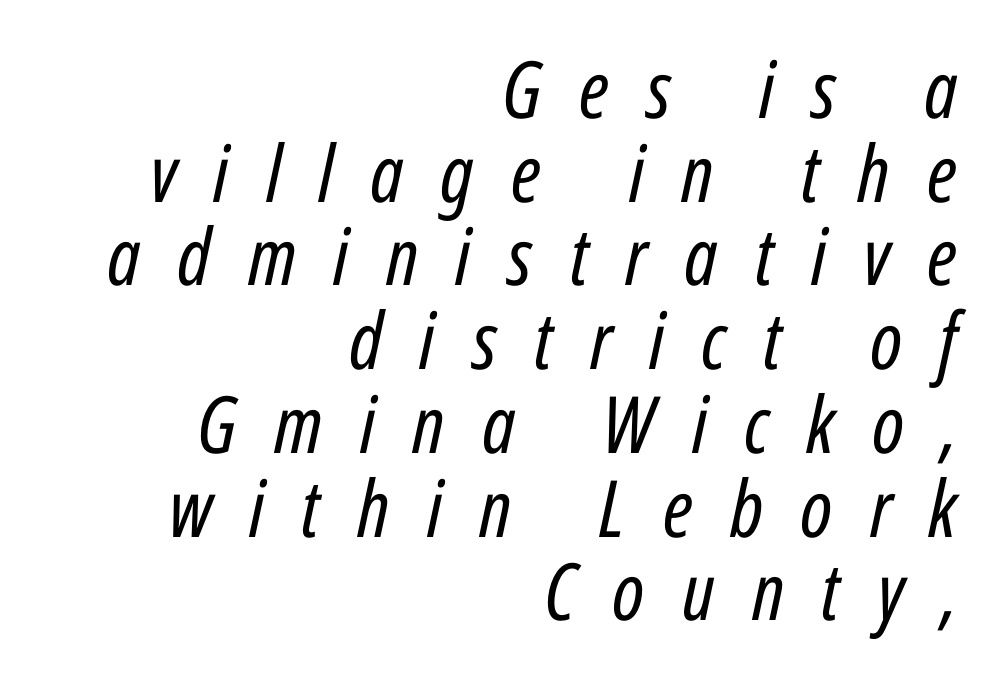
These lines were composed using italics. A bare baseline throughout the passage. The weight tops out at a normal text grade. Proportional: the letters do not fall into vertical columns. Leftover space on each line is placed entirely before the opening word. Is there much room between lines? No — they nearly touch.
